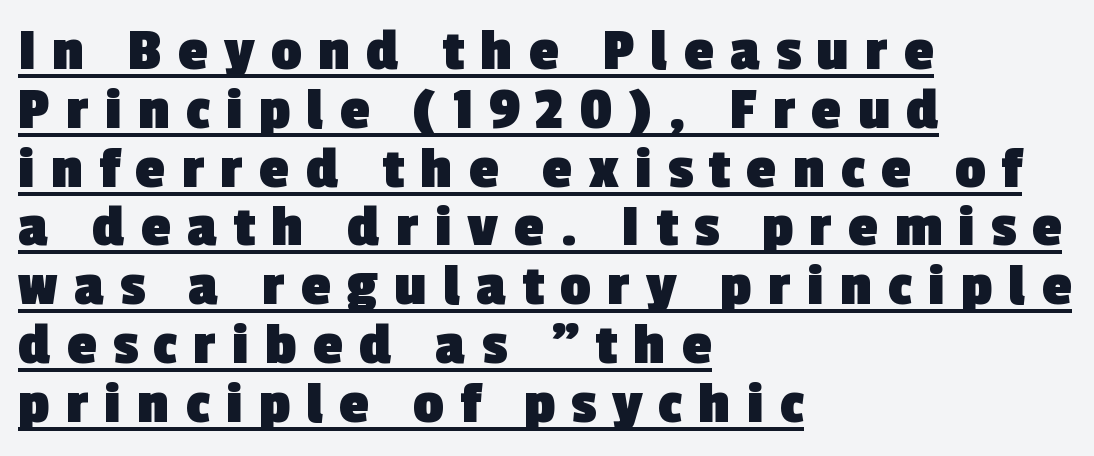
Tracking here is generous; glyphs stand well apart from one another. Proportional: the letters do not fall into vertical columns. The sample's only ornament is a line tracing under the words. Grotesque or geometric, the face here clearly has no serifs.
